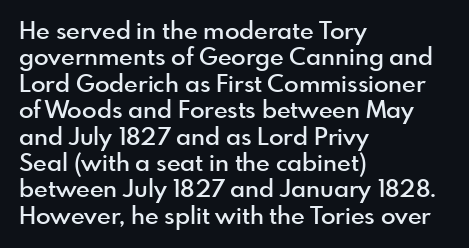
Semibold letterforms, between regular and bold. Tracking value appears to be zero — textbook default spacing. Baseline-to-baseline distance is barely more than the letter height. The zone under the glyphs is completely vacant. Which margin do the lines hug? The left one — the right edge is uneven.
